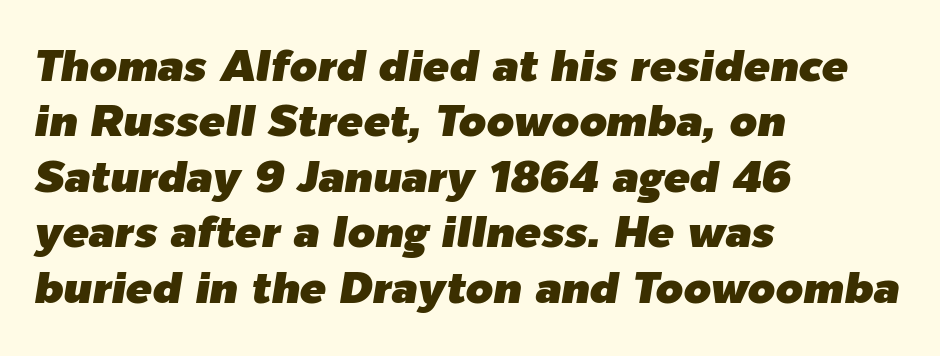
Q: Is the text italic (slanted)? A: Yes, it leans right by about 9 degrees.
Q: Is the text underlined? A: No.
Q: How is the paragraph aligned? A: Left-aligned.
Q: Is the spacing between letters normal or unusually wide? A: Normal.
Q: Is the spacing between lines tight, normal or loose? A: Normal.
Q: Width (condensed, normal, or wide)? A: Normal.
Q: Stroke contrast? A: Low.
Q: x-height? A: Medium.
Q: Monospaced? A: No.
